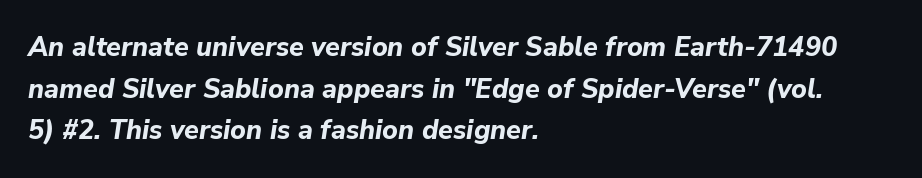
The image shows 27 px bold type, italic (leaning right); set left-aligned, normal line spacing (1.54x), normal letter spacing, not underlined.
